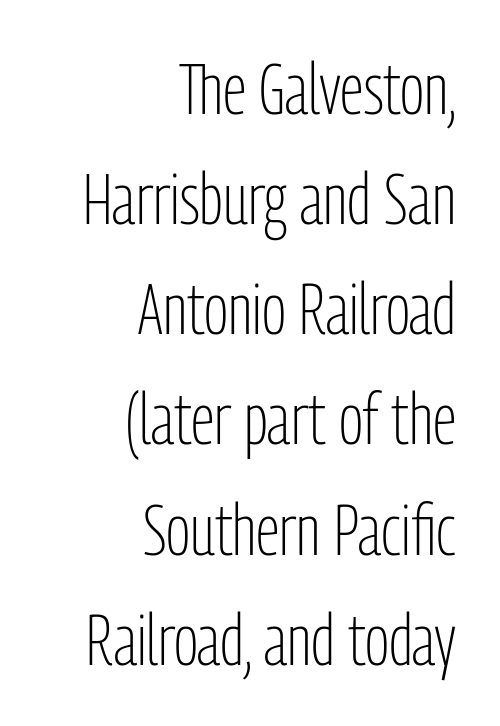
The image shows 72 px light, condensed sans-serif type, upright; set right-aligned, normal line spacing (1.53x), normal letter spacing, not underlined; low stroke contrast and a medium x-height.
